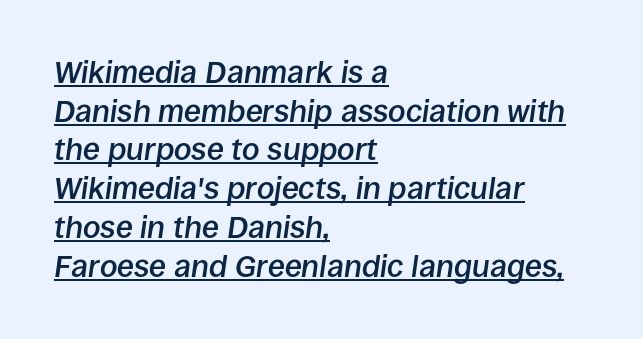
{"italic": "yes", "lean": "right", "slant_degrees": 8, "bold": "semi", "weight": "semibold", "width": "normal", "stroke_contrast": "low", "x_height": "large", "monospaced": "no", "underline": "yes", "align": "left", "line_spacing": "normal", "line_spacing_ratio": 1.25, "letter_spacing": "normal", "letter_spacing_em": 0.0, "glyph_px": 31}
